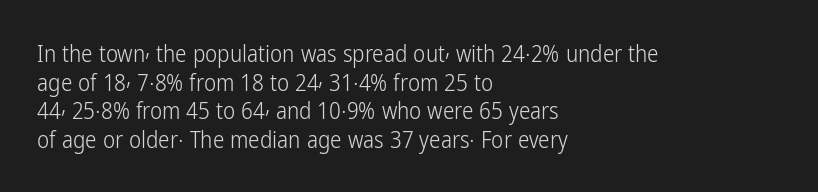
{"italic": "no", "bold": "no", "underline": "no", "align": "left", "line_spacing_ratio": 1.24, "letter_spacing": "normal", "letter_spacing_em": 0.0, "glyph_px": 23}
